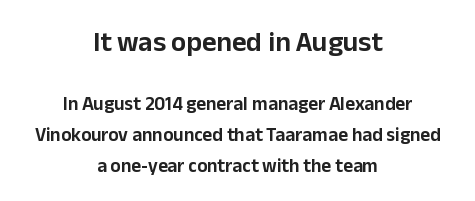
Q: Is the text italic (slanted)? A: No, it is upright.
Q: Is the typeface a serif or a sans-serif typeface? A: Sans-serif.
Q: Is the text underlined? A: No.
Q: How is the paragraph aligned? A: Centered.
Q: Is the spacing between letters normal or unusually wide? A: Normal.
Q: Is the spacing between lines tight, normal or loose? A: Normal.
Q: Which block of text is set in a larger size, the first (top) or the second (bottom)? A: The first (top) one.
Q: Width (condensed, normal, or wide)? A: Normal.
Q: Stroke contrast? A: Low.
Q: x-height? A: Medium.
Q: Monospaced? A: No.
